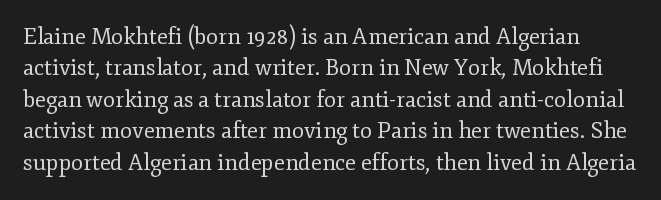
The image shows 22 px text type, upright; set normal line spacing (1.43x), normal letter spacing, not underlined.
